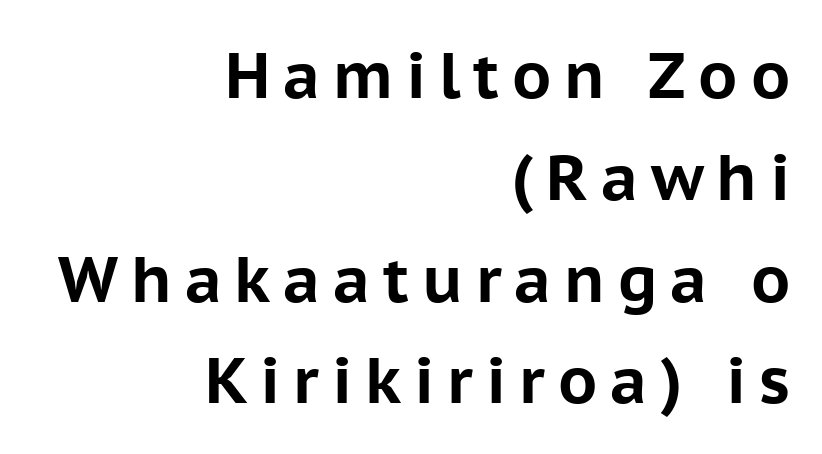
The image shows 64 px bold sans-serif type, upright; set right-aligned, normal line spacing (1.59x), unusually wide letter spacing (+0.2 em), not underlined; low stroke contrast and a medium x-height.
